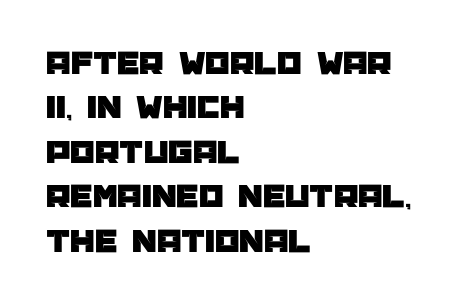
The font family rendered here belongs to the sans-serif group. The paragraph shown leans on its left margin. Here the glyphs are tracked normally, forming tight word shapes. How would I describe the line gaps? Plain and ordinary. Each letter keeps its own natural width here, so spacing adapts to shape. The baseline area is clear.
